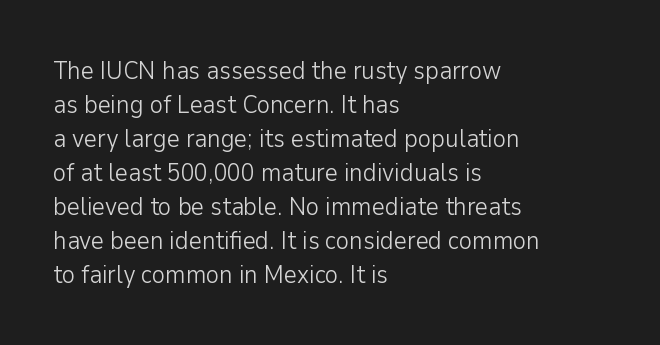
Q: Is the text bold? A: No.
Q: Is the text italic (slanted)? A: No, it is upright.
Q: Is the text underlined? A: No.
Q: How is the paragraph aligned? A: Left-aligned.
Q: Is the spacing between letters normal or unusually wide? A: Normal.
Q: Is the spacing between lines tight, normal or loose? A: Normal.
